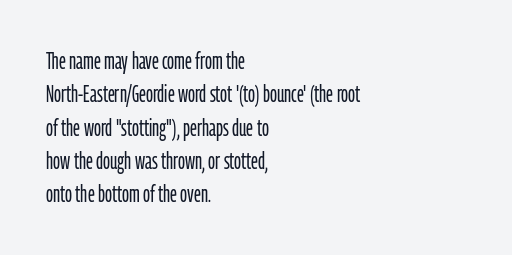
Q: Is the text bold? A: No.
Q: Is the text italic (slanted)? A: No, it is upright.
Q: Is the text underlined? A: No.
Q: How is the paragraph aligned? A: Left-aligned.
Q: Is the spacing between letters normal or unusually wide? A: Normal.
Q: Is the spacing between lines tight, normal or loose? A: Normal.
